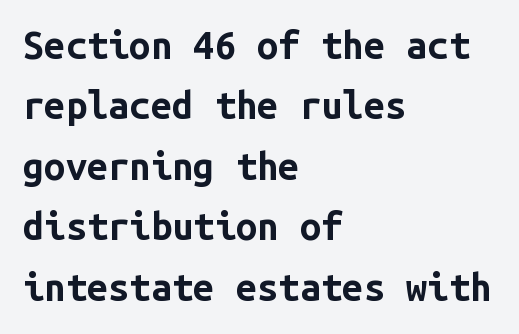
The font is running at its bold setting. Do the letters lean? They stand straight. Fixed-width glyphs throughout — classic coding-font behaviour. The words here are not underlined. These lines are set flush left with a ragged right edge.
